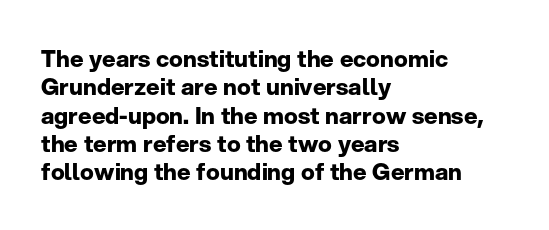
{"italic": "no", "bold": "yes", "underline": "no", "align": "left", "line_spacing_ratio": 1.23, "letter_spacing": "normal", "letter_spacing_em": 0.0, "glyph_px": 23}
